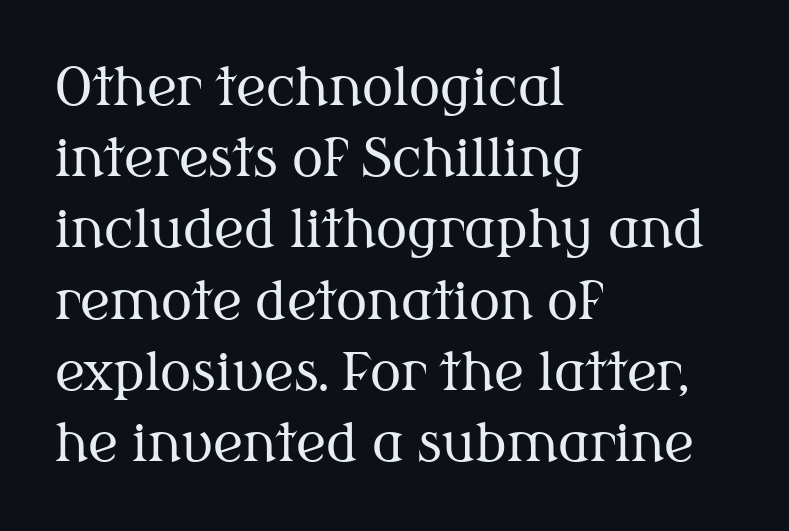
{"serif": "yes", "italic": "no", "bold": "no", "weight": "regular", "width": "normal", "stroke_contrast": "medium", "x_height": "medium", "monospaced": "no", "underline": "no", "align": "left", "line_spacing": "normal", "line_spacing_ratio": 1.37, "letter_spacing": "normal", "letter_spacing_em": 0.0, "glyph_px": 52}
